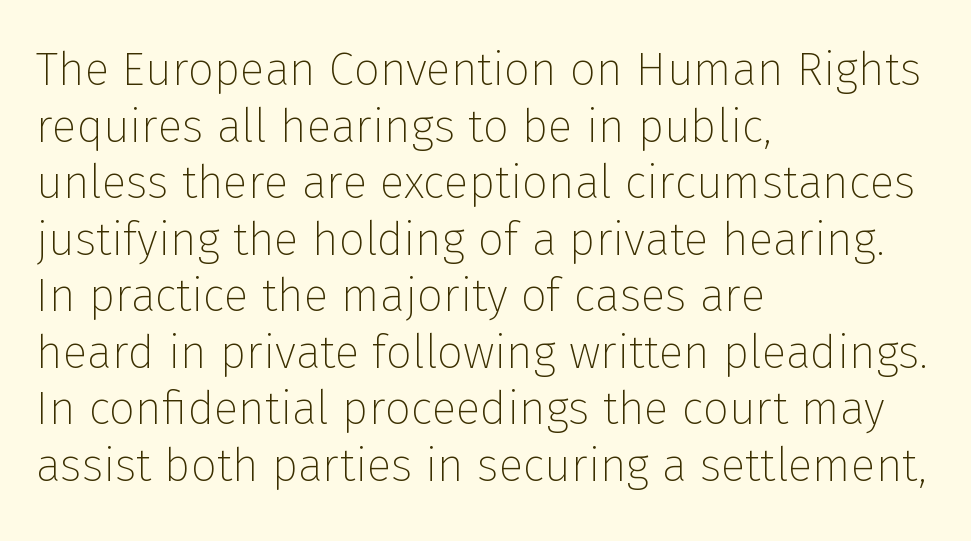
The image shows 46 px thin sans-serif type, upright; set left-aligned, line spacing 1.23x, normal letter spacing, not underlined; low stroke contrast and a medium x-height.
